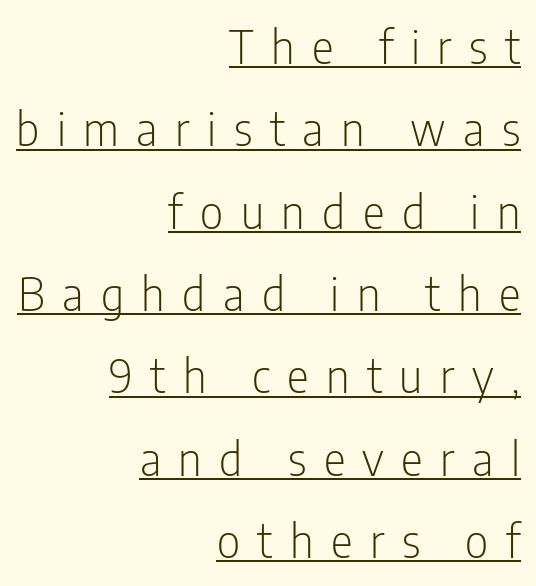
You can see a thin bar hugging the bottom of the glyphs. The tracking reads as deliberately expanded to a designer's eye. The text was rendered using a sans face with plain stroke endings. Notice how the stems are strictly vertical — no italics here. You could not count columns in this text — the font is proportionally spaced.
